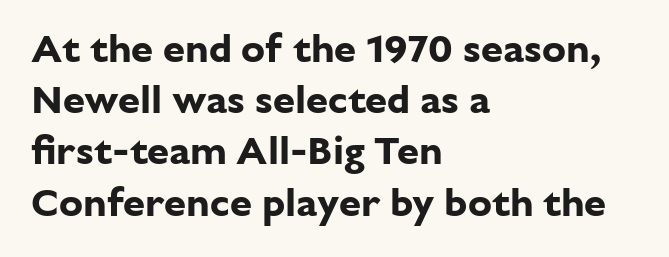
Q: Is the text bold? A: Yes.
Q: Is the text italic (slanted)? A: No, it is upright.
Q: Is the typeface a serif or a sans-serif typeface? A: Sans-serif.
Q: Is the text underlined? A: No.
Q: How is the paragraph aligned? A: Left-aligned.
Q: Is the spacing between letters normal or unusually wide? A: Normal.
Q: Is the spacing between lines tight, normal or loose? A: Normal.
Q: Width (condensed, normal, or wide)? A: Normal.
Q: Stroke contrast? A: Low.
Q: x-height? A: Medium.
Q: Monospaced? A: No.
